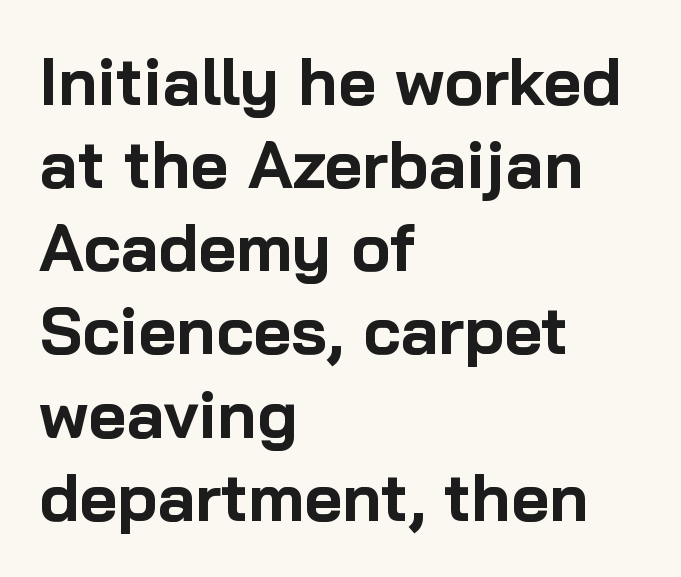
{"serif": "no", "italic": "no", "bold": "yes", "weight": "bold", "width": "normal", "stroke_contrast": "low", "x_height": "medium", "monospaced": "no", "underline": "no", "align": "left", "line_spacing": "normal", "line_spacing_ratio": 1.26, "letter_spacing": "normal", "letter_spacing_em": 0.0, "glyph_px": 66}
